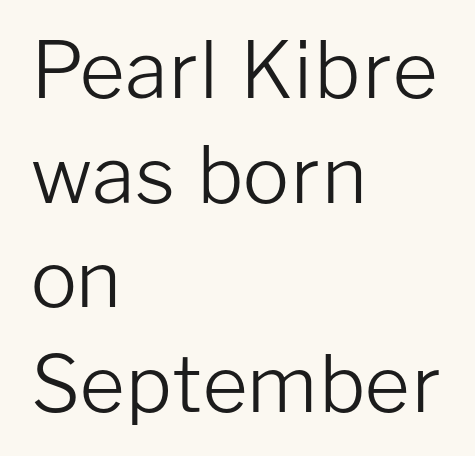
Q: Is the text bold? A: No.
Q: Is the text italic (slanted)? A: No, it is upright.
Q: Is the typeface a serif or a sans-serif typeface? A: Sans-serif.
Q: Is the text underlined? A: No.
Q: How is the paragraph aligned? A: Left-aligned.
Q: Is the spacing between letters normal or unusually wide? A: Normal.
Q: Is the spacing between lines tight, normal or loose? A: Normal.
Q: Width (condensed, normal, or wide)? A: Normal.
Q: Stroke contrast? A: Low.
Q: x-height? A: Medium.
Q: Monospaced? A: No.
